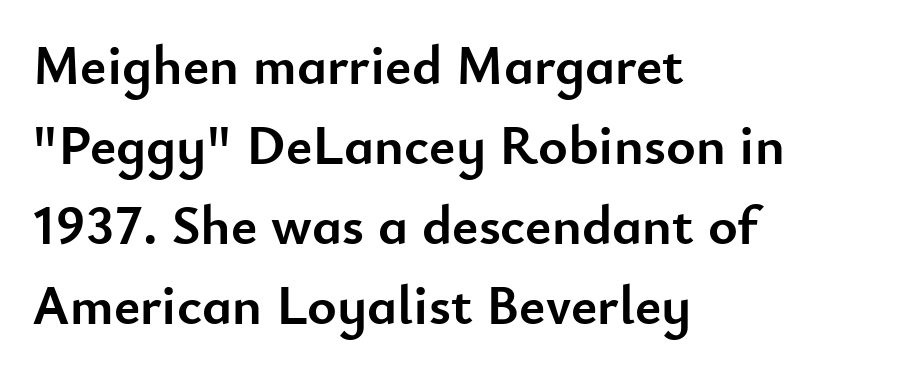
Does the copy run flush right? No — it runs flush left. The font family rendered here belongs to the sans-serif group. The face used here is rendered with its standard letterfit. The type sits square on the baseline with zero lean. The designer left line spacing at the default. Caption: bold face, heavy strokes.
